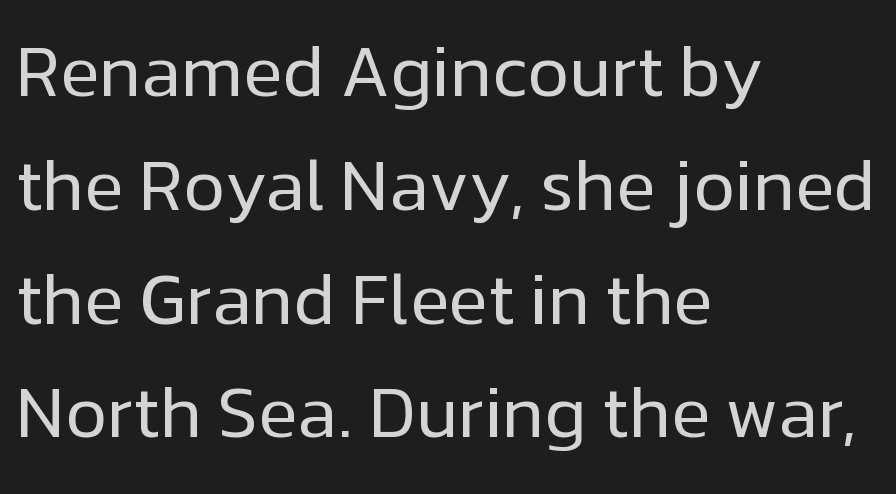
Q: Is the text bold? A: No.
Q: Is the text italic (slanted)? A: No, it is upright.
Q: Is the typeface a serif or a sans-serif typeface? A: Sans-serif.
Q: Is the text underlined? A: No.
Q: How is the paragraph aligned? A: Left-aligned.
Q: Is the spacing between letters normal or unusually wide? A: Normal.
Q: Is the spacing between lines tight, normal or loose? A: Normal.
Q: Width (condensed, normal, or wide)? A: Normal.
Q: Stroke contrast? A: Low.
Q: x-height? A: Medium.
Q: Monospaced? A: No.
